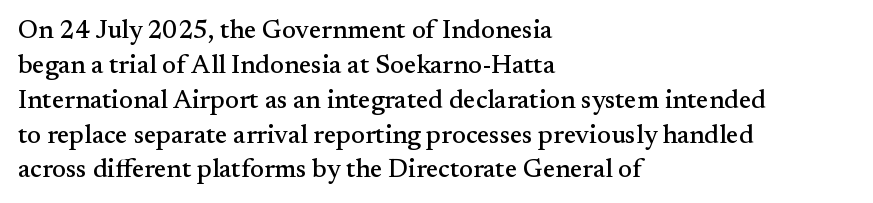
{"italic": "no", "underline": "no", "align": "left", "line_spacing": "normal", "line_spacing_ratio": 1.34, "letter_spacing": "normal", "letter_spacing_em": 0.0, "glyph_px": 26}
